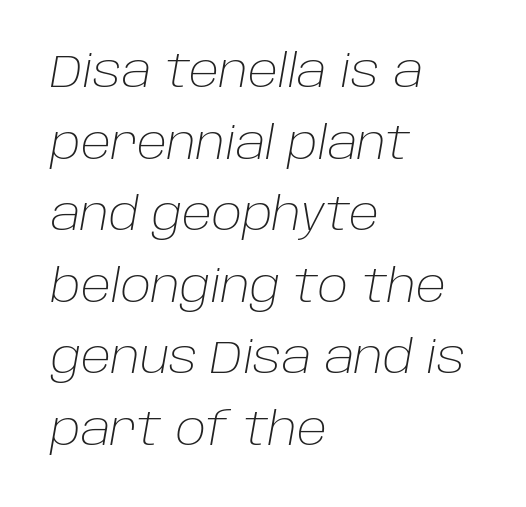
Q: Is the text bold? A: No.
Q: Is the text italic (slanted)? A: Yes, it leans right by about 10 degrees.
Q: Is the text underlined? A: No.
Q: How is the paragraph aligned? A: Left-aligned.
Q: Is the spacing between letters normal or unusually wide? A: Normal.
Q: Is the spacing between lines tight, normal or loose? A: Normal.
Q: Width (condensed, normal, or wide)? A: Normal.
Q: Stroke contrast? A: Low.
Q: x-height? A: Large.
Q: Monospaced? A: No.
